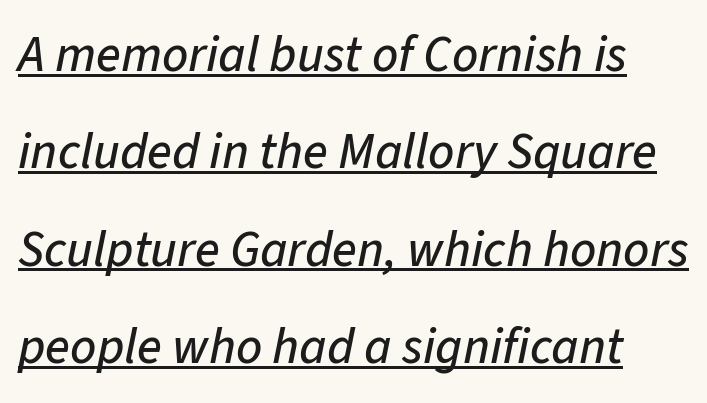
The image shows 51 px text type, italic (leaning right); set loose line spacing (1.91x), normal letter spacing, underlined; low stroke contrast and a medium x-height.
